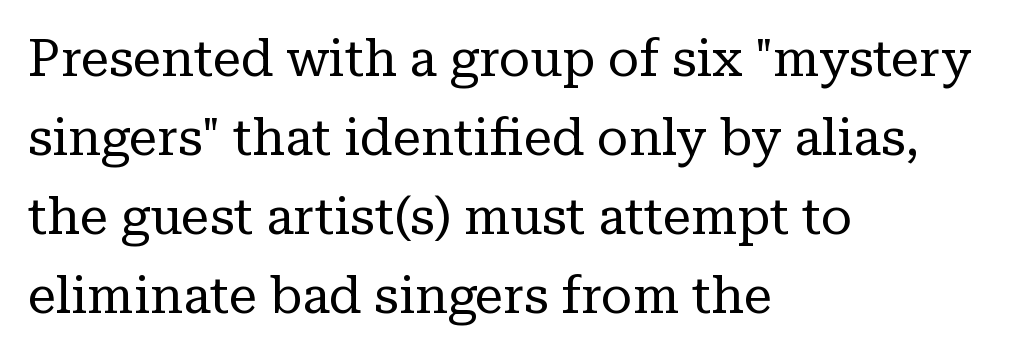
{"serif": "yes", "italic": "no", "bold": "no", "weight": "regular", "width": "normal", "stroke_contrast": "low", "x_height": "medium", "monospaced": "no", "underline": "no", "align": "left", "line_spacing": "normal", "line_spacing_ratio": 1.55, "letter_spacing": "normal", "letter_spacing_em": 0.0, "glyph_px": 51}
